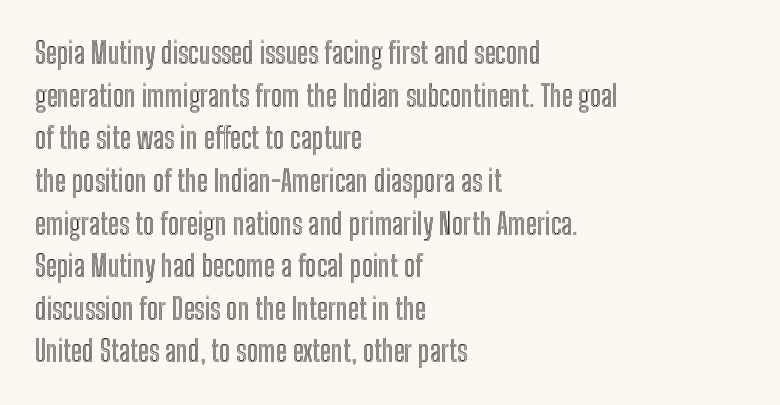
Q: Is the text italic (slanted)? A: No, it is upright.
Q: Is the text underlined? A: No.
Q: How is the paragraph aligned? A: Left-aligned.
Q: Is the spacing between letters normal or unusually wide? A: Normal.
Q: Is the spacing between lines tight, normal or loose? A: Normal.
Q: Width (condensed, normal, or wide)? A: Condensed.
Q: x-height? A: Medium.
Q: Monospaced? A: No.
